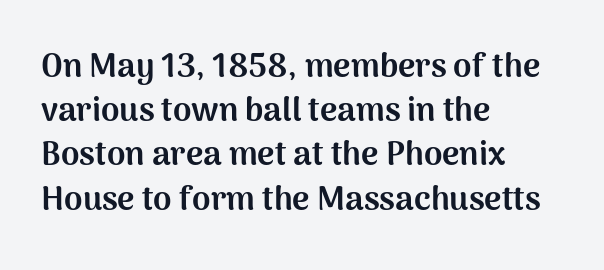
The image shows 33 px bold sans-serif type, upright; set left-aligned, normal line spacing (1.34x), normal letter spacing, not underlined; medium stroke contrast and a medium x-height.
